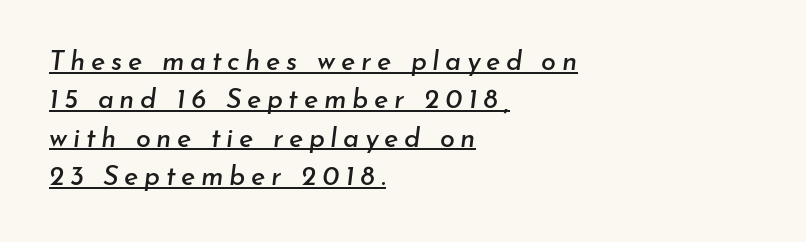
{"italic": "yes", "lean": "right", "slant_degrees": 7, "underline": "yes", "align": "left", "line_spacing": "normal", "line_spacing_ratio": 1.42, "letter_spacing": "wide", "letter_spacing_em": 0.21, "glyph_px": 27}
